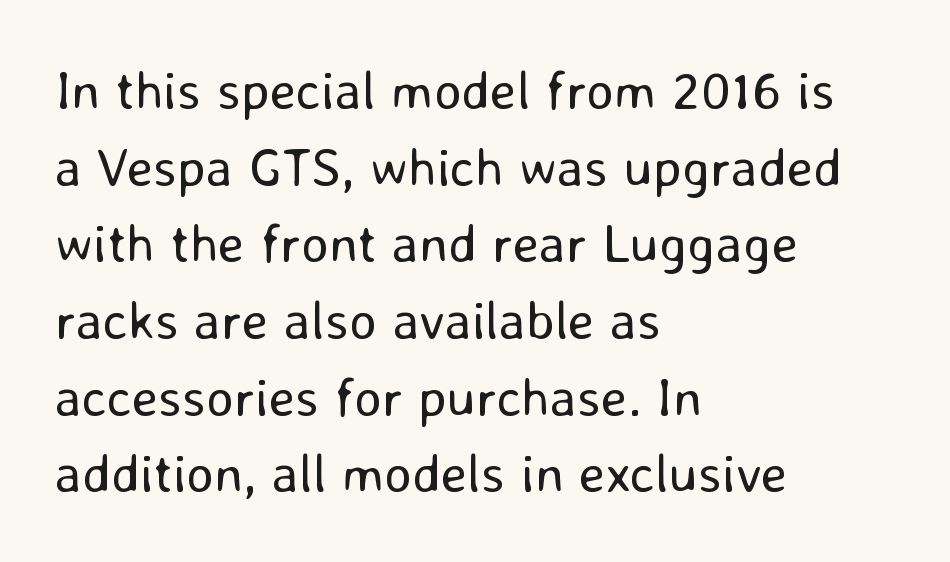
{"serif": "no", "italic": "no", "bold": "no", "weight": "regular", "width": "normal", "stroke_contrast": "low", "x_height": "medium", "monospaced": "no", "underline": "no", "align": "left", "line_spacing": "normal", "line_spacing_ratio": 1.42, "letter_spacing": "normal", "letter_spacing_em": 0.0, "glyph_px": 54}
